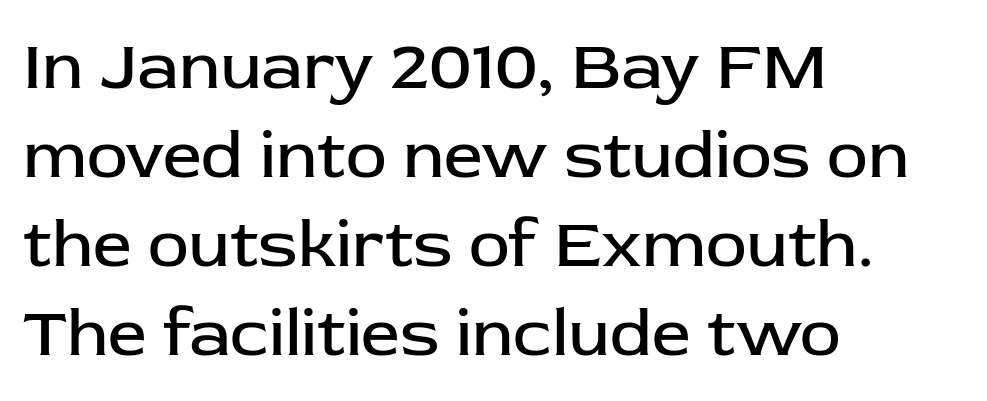
Does the type have serifs? No, each stem ends abruptly. This rendering uses left alignment, leaving the right contour irregular. Stems and bowls with no extra thickness — not bold. A bare baseline throughout the passage. The tracking reads as untouched default to a designer's eye.
